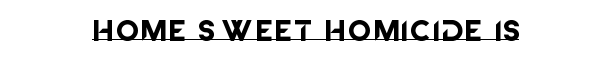
{"italic": "no", "underline": "yes", "align": "center", "glyph_px": 22}
